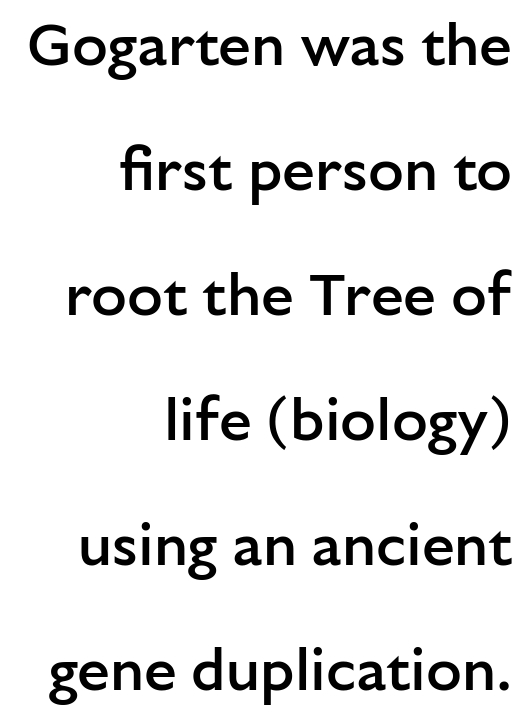
{"serif": "no", "italic": "no", "bold": "semi", "weight": "semibold", "width": "normal", "stroke_contrast": "low", "x_height": "medium", "monospaced": "no", "underline": "no", "align": "right", "line_spacing": "loose", "line_spacing_ratio": 2.12, "letter_spacing": "normal", "letter_spacing_em": 0.0, "glyph_px": 59}
